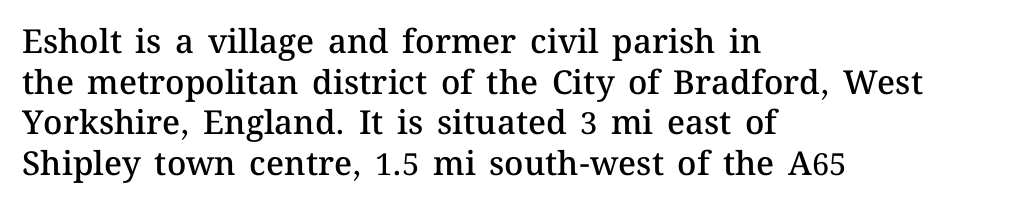
Q: Is the text bold? A: Semi-bold.
Q: Is the text italic (slanted)? A: No, it is upright.
Q: Is the text underlined? A: No.
Q: How is the paragraph aligned? A: Left-aligned.
Q: Is the spacing between letters normal or unusually wide? A: Normal.
Q: Width (condensed, normal, or wide)? A: Normal.
Q: Stroke contrast? A: Medium.
Q: x-height? A: Medium.
Q: Monospaced? A: No.
